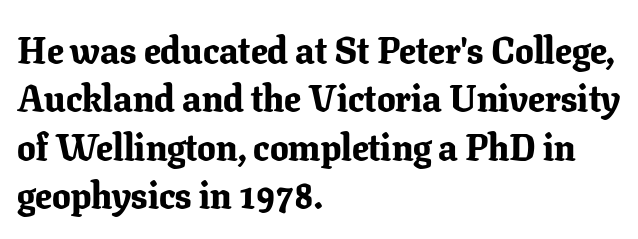
{"serif": "yes", "italic": "no", "bold": "yes", "weight": "bold", "width": "normal", "stroke_contrast": "low", "x_height": "medium", "monospaced": "no", "underline": "no", "align": "left", "line_spacing": "normal", "line_spacing_ratio": 1.31, "letter_spacing": "normal", "letter_spacing_em": 0.0, "glyph_px": 37}
